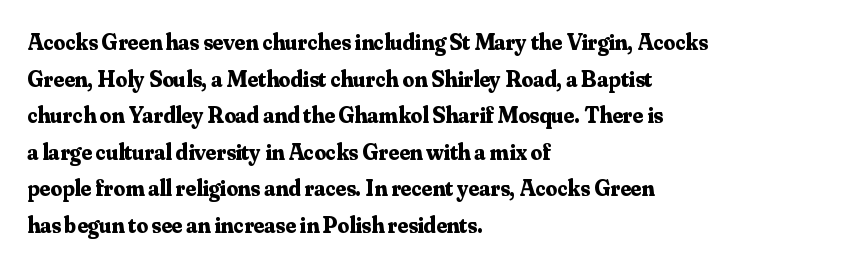
{"italic": "no", "bold": "yes", "underline": "no", "align": "left", "line_spacing": "normal", "line_spacing_ratio": 1.59, "letter_spacing": "normal", "letter_spacing_em": 0.0, "glyph_px": 23}
